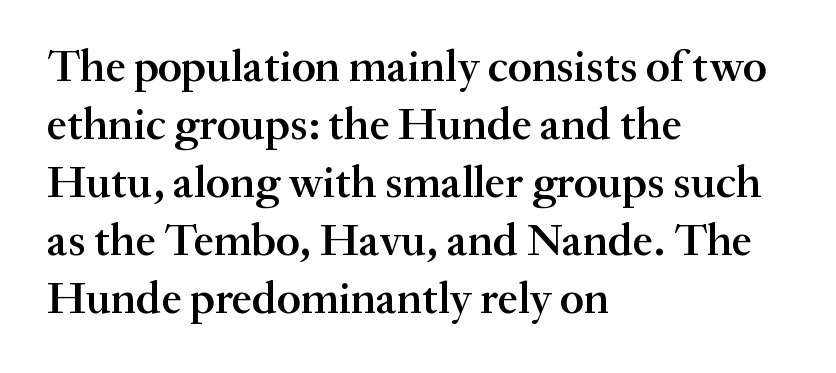
Q: Is the text bold? A: Semi-bold.
Q: Is the text italic (slanted)? A: No, it is upright.
Q: Is the typeface a serif or a sans-serif typeface? A: Serif.
Q: Is the text underlined? A: No.
Q: How is the paragraph aligned? A: Left-aligned.
Q: Is the spacing between letters normal or unusually wide? A: Normal.
Q: Is the spacing between lines tight, normal or loose? A: Normal.
Q: Width (condensed, normal, or wide)? A: Normal.
Q: Stroke contrast? A: Medium.
Q: x-height? A: Small.
Q: Monospaced? A: No.
